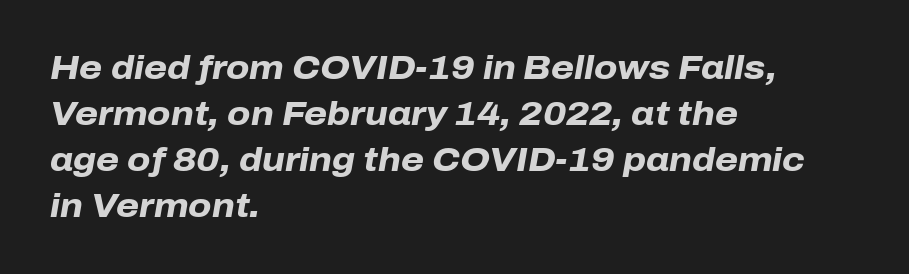
Q: Is the text bold? A: Yes.
Q: Is the text italic (slanted)? A: Yes, it leans right by about 10 degrees.
Q: Is the text underlined? A: No.
Q: How is the paragraph aligned? A: Left-aligned.
Q: Is the spacing between letters normal or unusually wide? A: Normal.
Q: Is the spacing between lines tight, normal or loose? A: Normal.
Q: Width (condensed, normal, or wide)? A: Normal.
Q: Stroke contrast? A: Low.
Q: x-height? A: Medium.
Q: Monospaced? A: No.
